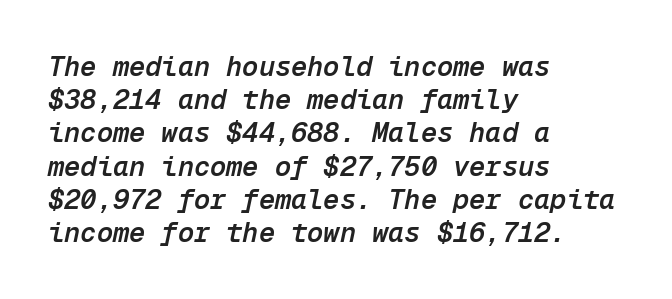
Q: Is the text bold? A: Semi-bold.
Q: Is the text italic (slanted)? A: Yes, it leans right by about 12 degrees.
Q: Is the text underlined? A: No.
Q: How is the paragraph aligned? A: Left-aligned.
Q: Is the spacing between letters normal or unusually wide? A: Normal.
